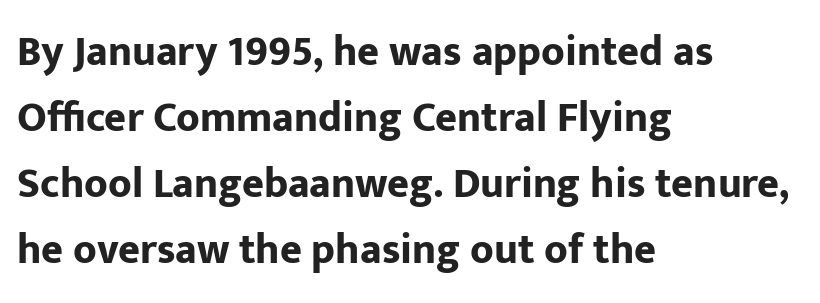
The glyphs are unaccompanied by any horizontal stroke below them. Look at the bottom of the vertical strokes: they stop flat, with no serifs. Italic? Not at all — the glyphs are vertical. How are the letters spaced? Ordinarily, with no added tracking. These words are printed bold, with thick strokes throughout.
